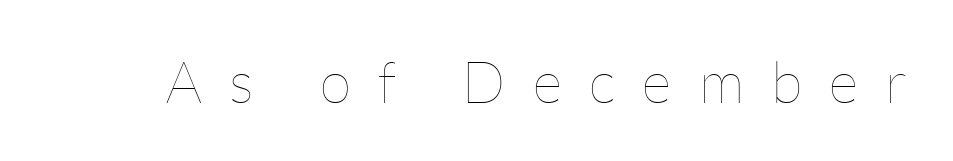
Stems here are at most as thick as an everyday book face. In terms of letterspacing, this is a distinctly airy, spread setting. Posture: upright roman. Note the varied advance widths — an 'i' is clearly narrower than an 'm'. Type without underlining.
